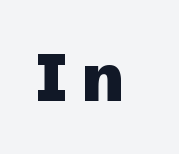
{"serif": "no", "italic": "no", "bold": "yes", "weight": "heavy", "width": "normal", "stroke_contrast": "low", "x_height": "medium", "monospaced": "no", "underline": "no", "letter_spacing": "wide", "letter_spacing_em": 0.21, "glyph_px": 67}
